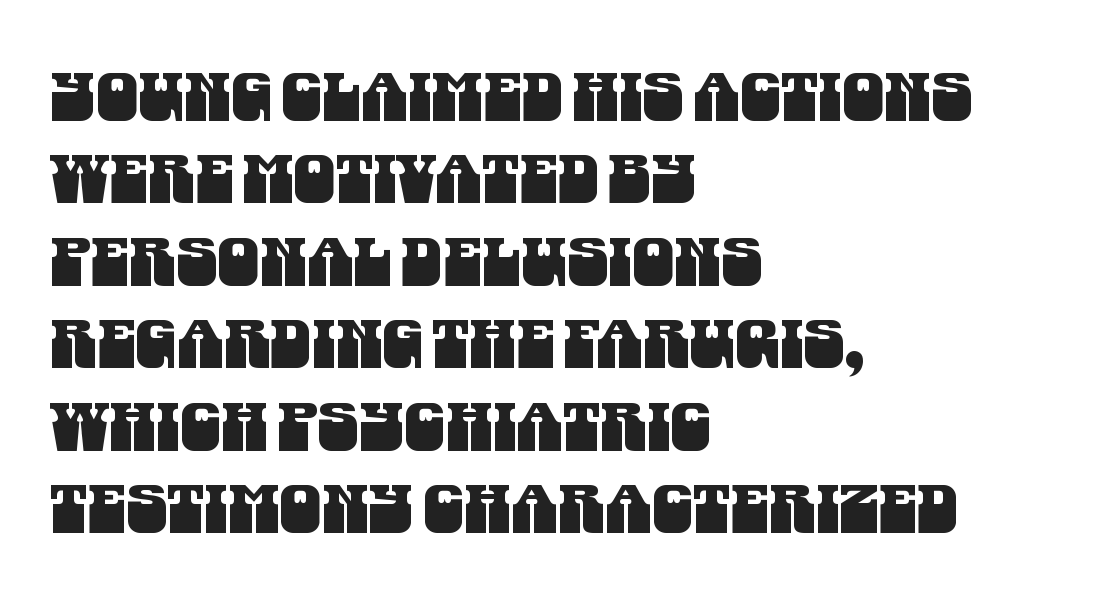
The image shows 67 px condensed sans-serif type; set left-aligned, line spacing 1.23x, normal letter spacing, not underlined; medium stroke contrast and a large x-height.
